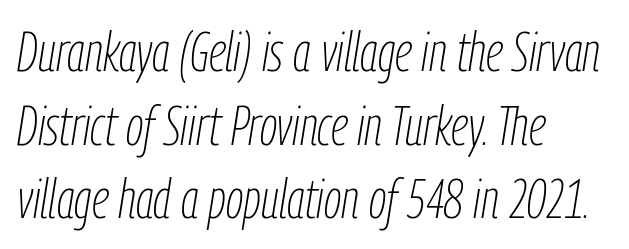
Q: Is the text bold? A: No.
Q: Is the text italic (slanted)? A: Yes, it leans right by about 9 degrees.
Q: Is the text underlined? A: No.
Q: How is the paragraph aligned? A: Left-aligned.
Q: Is the spacing between letters normal or unusually wide? A: Normal.
Q: Is the spacing between lines tight, normal or loose? A: Normal.
Q: Width (condensed, normal, or wide)? A: Condensed.
Q: Stroke contrast? A: Low.
Q: x-height? A: Medium.
Q: Monospaced? A: No.
